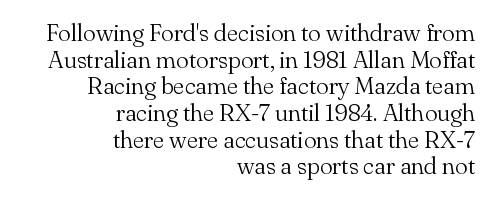
{"italic": "no", "bold": "no", "underline": "no", "align": "right", "line_spacing": "tight", "line_spacing_ratio": 1.11, "letter_spacing": "normal", "letter_spacing_em": 0.0, "glyph_px": 24}
